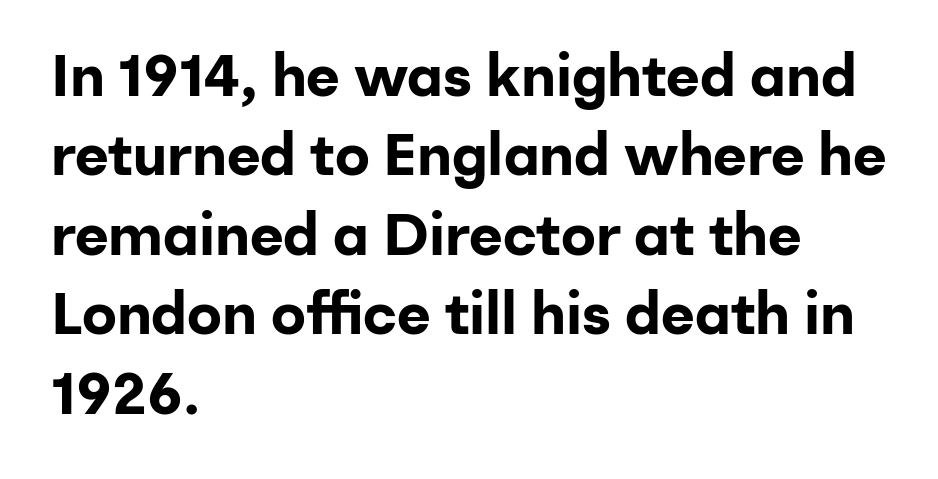
{"serif": "no", "italic": "no", "bold": "yes", "weight": "bold", "width": "normal", "stroke_contrast": "low", "x_height": "medium", "monospaced": "no", "underline": "no", "align": "left", "line_spacing": "normal", "line_spacing_ratio": 1.37, "letter_spacing": "normal", "letter_spacing_em": 0.0, "glyph_px": 58}
